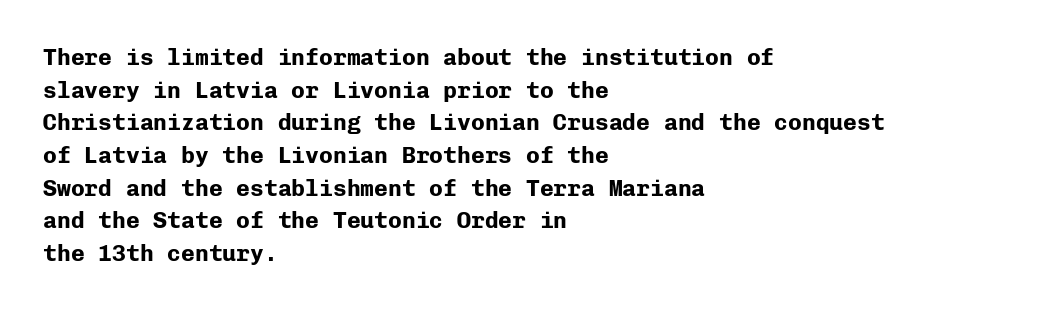
The image shows 23 px bold type, upright; set left-aligned, normal line spacing (1.42x), normal letter spacing, not underlined.
